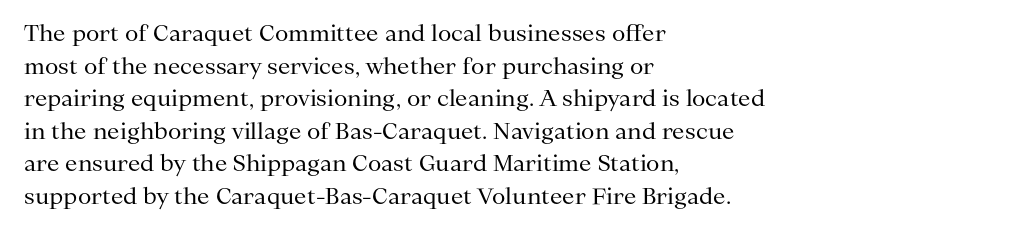
Rows of type keep a routine distance in the vertical direction. The space beneath each line is pristine and unruled. Which margin do the lines hug? The left one — the right edge is uneven. The letterforms sit shoulder to shoulder at normal distance.
